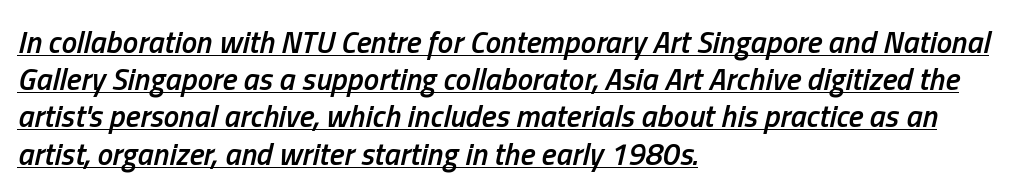
Q: Is the text bold? A: Semi-bold.
Q: Is the text italic (slanted)? A: Yes, it leans right by about 13 degrees.
Q: Is the text underlined? A: Yes.
Q: How is the paragraph aligned? A: Left-aligned.
Q: Is the spacing between letters normal or unusually wide? A: Normal.
Q: Width (condensed, normal, or wide)? A: Condensed.
Q: Stroke contrast? A: Low.
Q: x-height? A: Medium.
Q: Monospaced? A: No.
